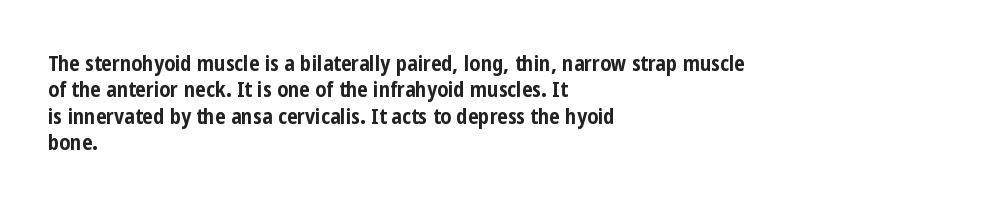
The image shows 21 px bold type, upright; set left-aligned, normal line spacing (1.26x), normal letter spacing, not underlined.
